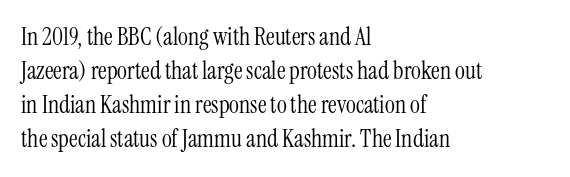
Q: Is the text bold? A: No.
Q: Is the text italic (slanted)? A: No, it is upright.
Q: Is the text underlined? A: No.
Q: How is the paragraph aligned? A: Left-aligned.
Q: Is the spacing between letters normal or unusually wide? A: Normal.
Q: Is the spacing between lines tight, normal or loose? A: Normal.
